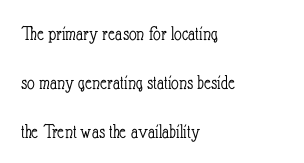
{"italic": "no", "bold": "no", "underline": "no", "align": "left", "line_spacing": "loose", "line_spacing_ratio": 2.33, "letter_spacing": "normal", "letter_spacing_em": 0.0, "glyph_px": 21}
